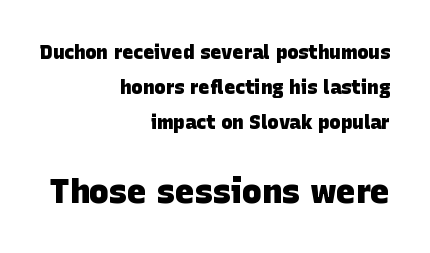
Q: Is the text bold? A: Yes.
Q: Is the typeface a serif or a sans-serif typeface? A: Sans-serif.
Q: Is the text underlined? A: No.
Q: How is the paragraph aligned? A: Right-aligned.
Q: Is the spacing between letters normal or unusually wide? A: Normal.
Q: Which block of text is set in a larger size, the first (top) or the second (bottom)? A: The second (bottom) one.
Q: Width (condensed, normal, or wide)? A: Normal.
Q: Stroke contrast? A: Low.
Q: x-height? A: Large.
Q: Monospaced? A: No.
